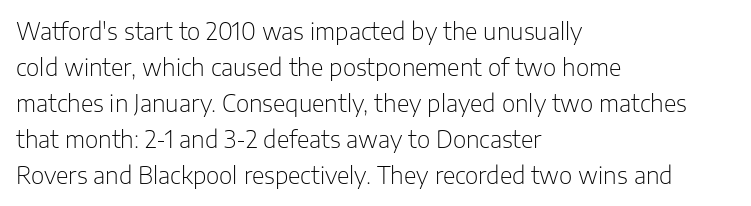
Q: Is the text bold? A: No.
Q: Is the text italic (slanted)? A: No, it is upright.
Q: Is the text underlined? A: No.
Q: How is the paragraph aligned? A: Left-aligned.
Q: Is the spacing between letters normal or unusually wide? A: Normal.
Q: Is the spacing between lines tight, normal or loose? A: Normal.
